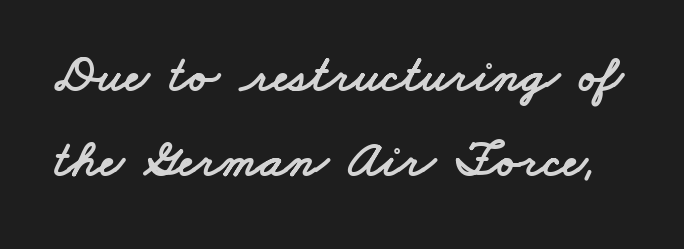
Descenders are the only things crossing below the line. The passage shown stacks its lines at a standard gap. The passage shown is typed in a proportional face where columns would drift. Standard letterfit; no display-style spreading of the glyphs. The designer went with a sans here, leaving each stem footless.
